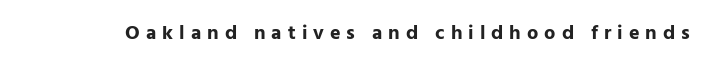
The image shows 20 px bold type, upright; set unusually wide letter spacing (+0.3 em), not underlined.
